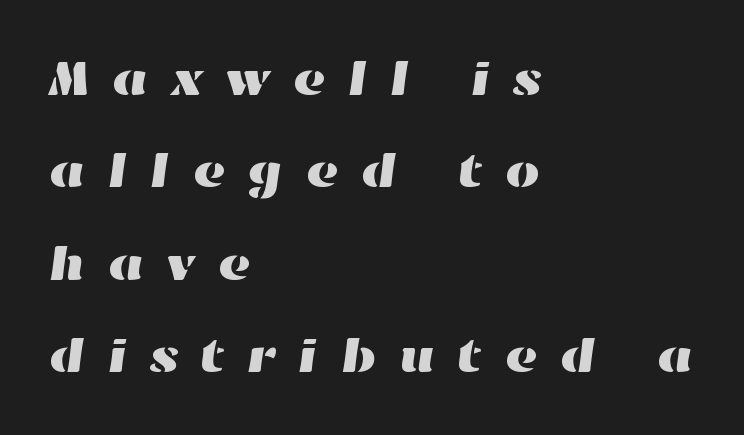
{"width": "wide", "stroke_contrast": "high", "x_height": "medium", "monospaced": "no", "underline": "no", "align": "left", "line_spacing_ratio": 1.85, "letter_spacing": "wide", "letter_spacing_em": 0.43, "glyph_px": 50}
